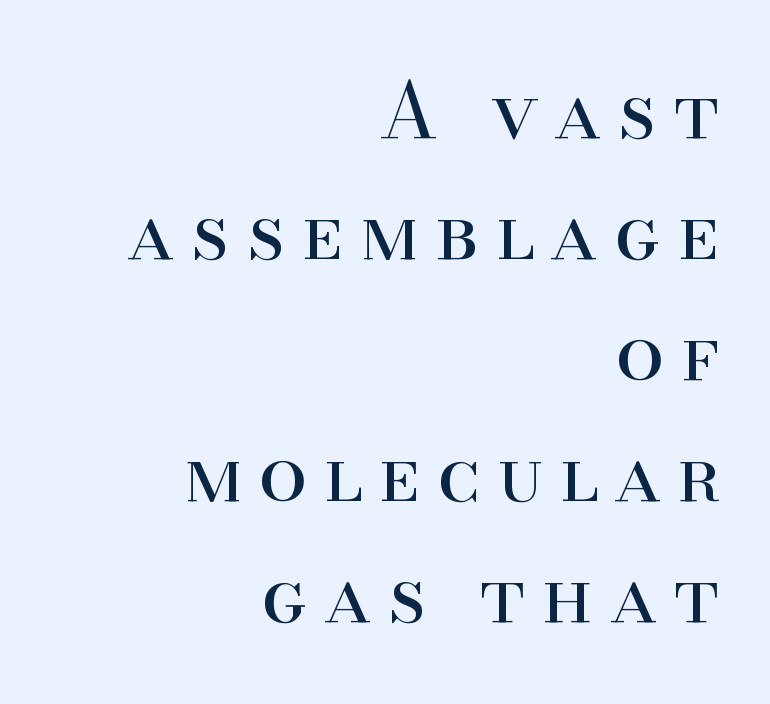
{"serif": "yes", "italic": "no", "bold": "no", "weight": "regular", "width": "normal", "stroke_contrast": "high", "x_height": "small", "monospaced": "no", "underline": "no", "align": "right", "line_spacing": "normal", "line_spacing_ratio": 1.57, "letter_spacing": "wide", "letter_spacing_em": 0.22, "glyph_px": 77}
